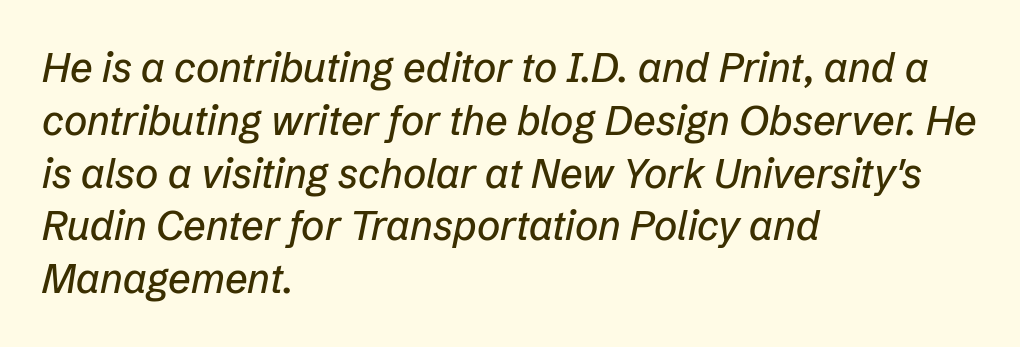
The image shows 40 px text type, italic (leaning right); set left-aligned, normal line spacing (1.32x), normal letter spacing, not underlined; low stroke contrast and a medium x-height.
